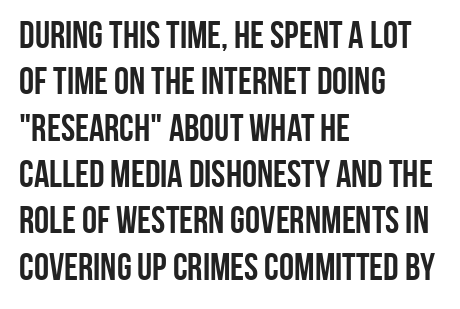
The image shows 38 px semibold, condensed sans-serif type, upright; set left-aligned, line spacing 1.22x, normal letter spacing, not underlined; low stroke contrast and a large x-height.
